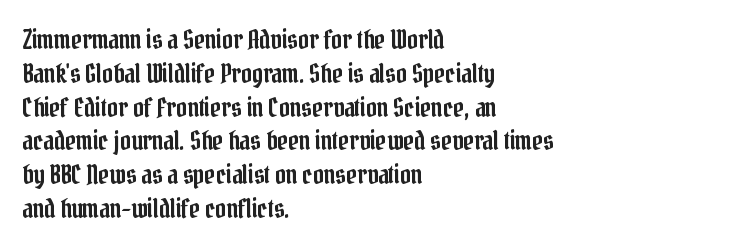
The ragged edge is on the right, which tells us the setting is flush left. How would I describe the line gaps? Plain and ordinary. This is the regular roman posture of the typeface. Only glyphs here, with clear space below each row.
